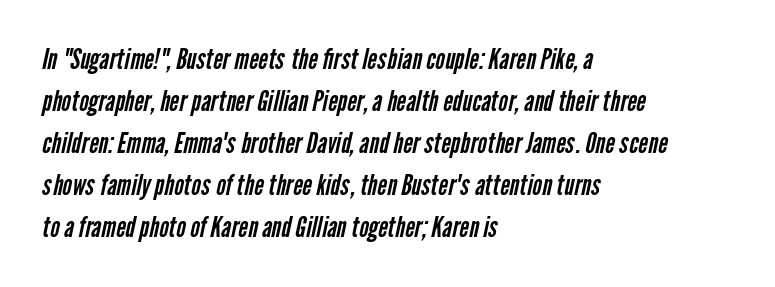
The image shows 29 px regular-weight, condensed sans-serif type; set left-aligned, normal line spacing (1.45x), normal letter spacing, not underlined; low stroke contrast and a medium x-height.
